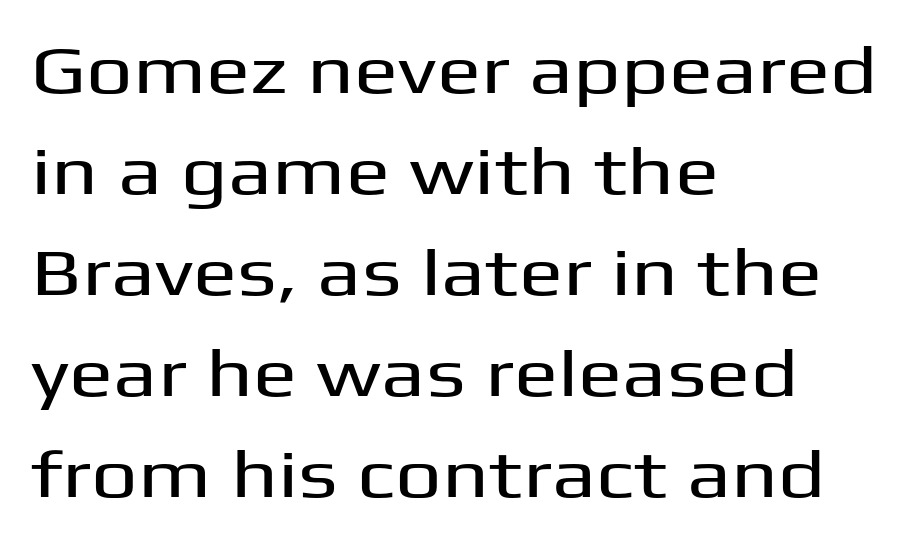
{"serif": "no", "italic": "no", "width": "wide", "stroke_contrast": "medium", "x_height": "medium", "monospaced": "no", "underline": "no", "align": "left", "line_spacing": "normal", "line_spacing_ratio": 1.53, "letter_spacing": "normal", "letter_spacing_em": 0.0, "glyph_px": 66}
